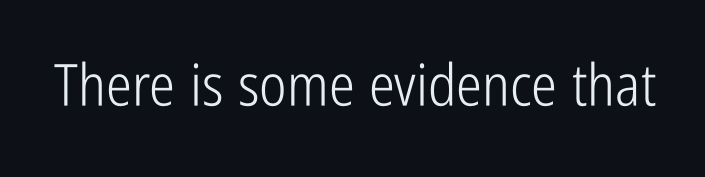
Q: Is the text bold? A: No.
Q: Is the text italic (slanted)? A: No, it is upright.
Q: Is the typeface a serif or a sans-serif typeface? A: Sans-serif.
Q: Is the text underlined? A: No.
Q: Is the spacing between letters normal or unusually wide? A: Normal.
Q: Width (condensed, normal, or wide)? A: Condensed.
Q: Stroke contrast? A: Low.
Q: x-height? A: Medium.
Q: Monospaced? A: No.
